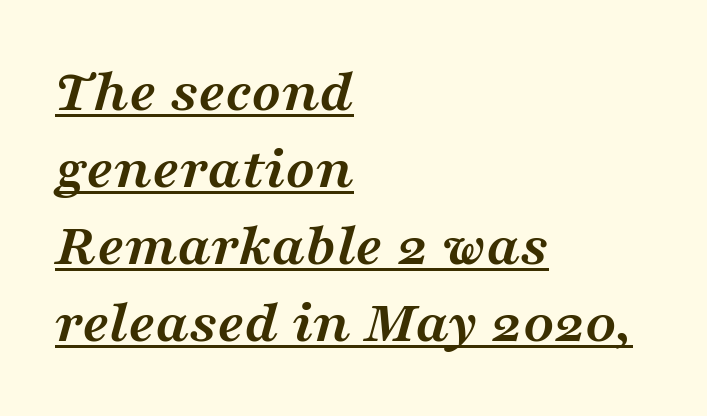
Q: Is the text bold? A: Yes.
Q: Is the text italic (slanted)? A: Yes, it leans right by about 16 degrees.
Q: Is the typeface a serif or a sans-serif typeface? A: Serif.
Q: Is the text underlined? A: Yes.
Q: How is the paragraph aligned? A: Left-aligned.
Q: Is the spacing between letters normal or unusually wide? A: Normal.
Q: Is the spacing between lines tight, normal or loose? A: Normal.
Q: Width (condensed, normal, or wide)? A: Wide.
Q: Stroke contrast? A: Medium.
Q: x-height? A: Medium.
Q: Monospaced? A: No.
